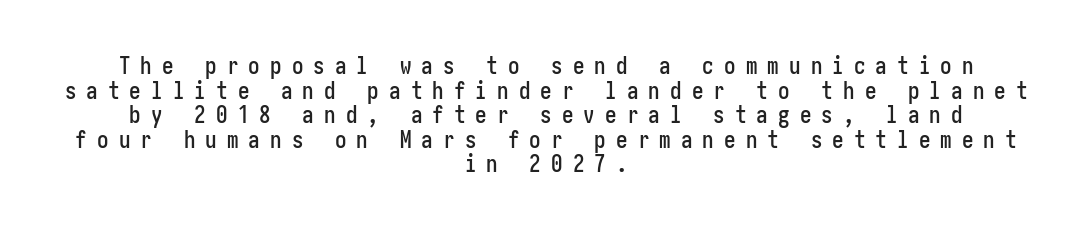
The image shows 23 px text type, upright; set centered, tight line spacing (1.07x), unusually wide letter spacing (+0.44 em), not underlined.
